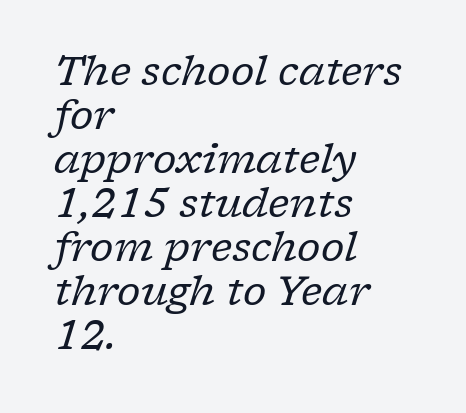
The image shows 40 px regular-weight serif type, italic (leaning right); set left-aligned, tight line spacing (1.1x), normal letter spacing, not underlined; low stroke contrast and a medium x-height.
